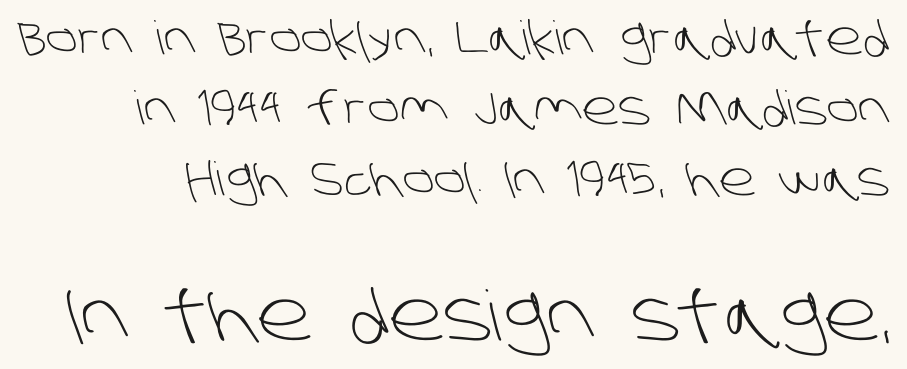
{"serif": "no", "bold": "no", "weight": "light", "width": "normal", "stroke_contrast": "low", "x_height": "large", "monospaced": "no", "underline": "no", "line_spacing": "normal", "line_spacing_ratio": 1.53, "letter_spacing": "normal", "letter_spacing_em": 0.0, "larger_block": "second", "size_ratio": 1.5, "glyph_px": 69}
